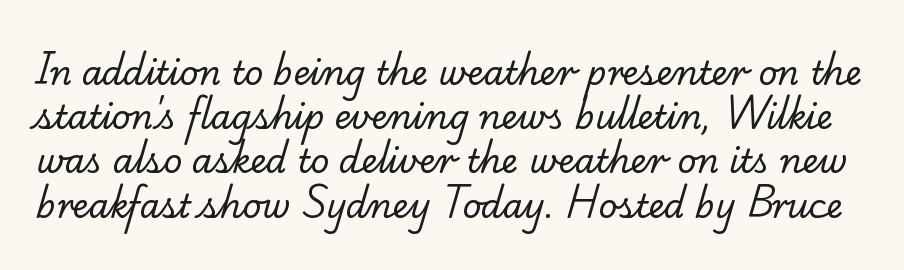
Character widths vary here, with narrow letters taking less room than wide ones. Characters follow at the spacing the type designer built in. The font is comparable to plain body text, perhaps lighter.
